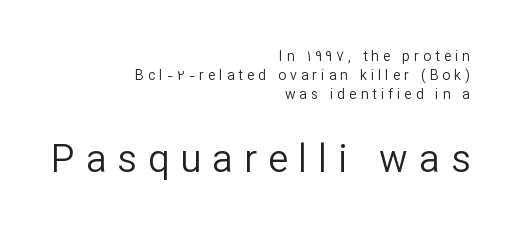
{"serif": "no", "italic": "no", "bold": "no", "weight": "regular", "width": "normal", "stroke_contrast": "low", "x_height": "medium", "monospaced": "no", "underline": "no", "align": "right", "line_spacing": "normal", "line_spacing_ratio": 1.34, "letter_spacing": "wide", "letter_spacing_em": 0.29, "larger_block": "second", "size_ratio": 2.71, "glyph_px": 38}
